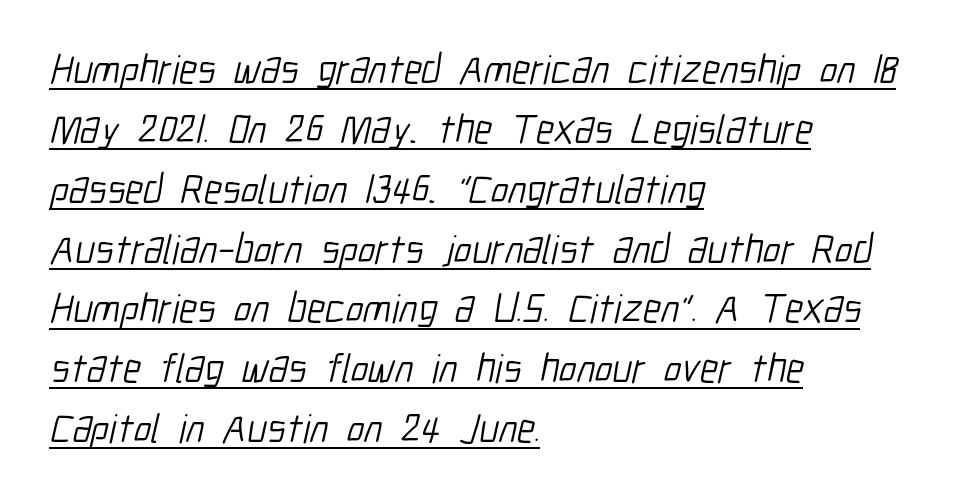
{"serif": "no", "bold": "no", "weight": "light", "width": "condensed", "stroke_contrast": "low", "x_height": "medium", "monospaced": "no", "underline": "yes", "align": "left", "line_spacing": "normal", "line_spacing_ratio": 1.46, "letter_spacing": "normal", "letter_spacing_em": 0.0, "glyph_px": 41}
